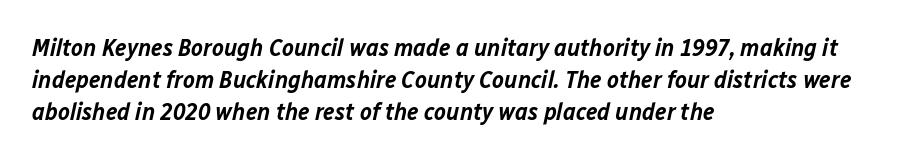
The image shows 25 px text type, italic (leaning right); set left-aligned, normal line spacing (1.28x), normal letter spacing, not underlined.
